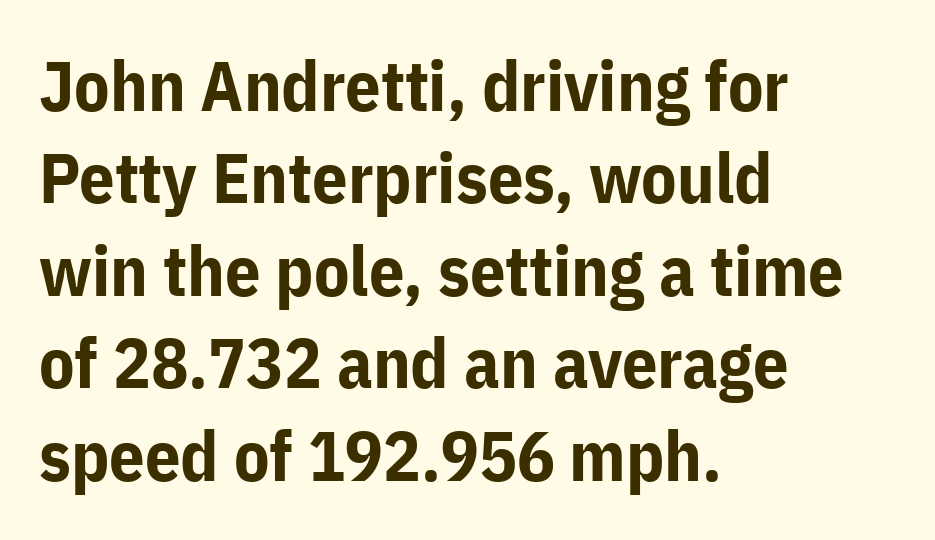
{"serif": "no", "italic": "no", "bold": "yes", "weight": "bold", "width": "normal", "stroke_contrast": "low", "x_height": "medium", "monospaced": "no", "underline": "no", "align": "left", "line_spacing": "normal", "line_spacing_ratio": 1.32, "letter_spacing": "normal", "letter_spacing_em": 0.0, "glyph_px": 70}
